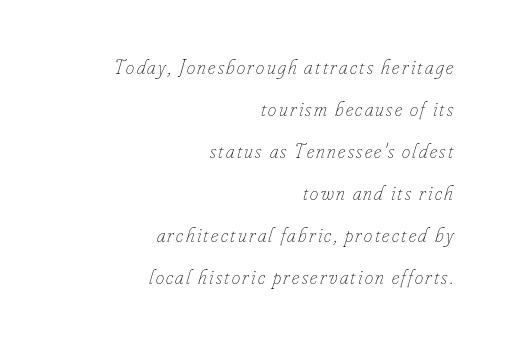
Q: Is the text bold? A: No.
Q: Is the text italic (slanted)? A: Yes, it leans right by about 16 degrees.
Q: Is the text underlined? A: No.
Q: How is the paragraph aligned? A: Right-aligned.
Q: Is the spacing between lines tight, normal or loose? A: Loose.
